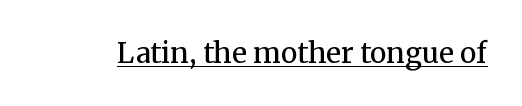
{"serif": "yes", "italic": "no", "bold": "no", "weight": "regular", "width": "normal", "stroke_contrast": "medium", "x_height": "medium", "monospaced": "no", "underline": "yes", "letter_spacing": "normal", "letter_spacing_em": 0.0, "glyph_px": 28}
